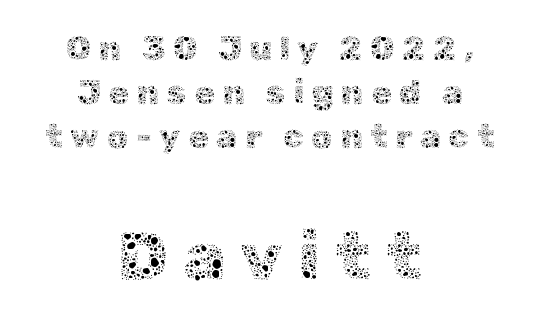
{"italic": "no", "bold": "no", "weight": "thin", "width": "normal", "x_height": "medium", "monospaced": "no", "underline": "no", "align": "center", "line_spacing": "normal", "line_spacing_ratio": 1.29, "letter_spacing": "wide", "letter_spacing_em": 0.21, "larger_block": "second", "size_ratio": 2.03, "glyph_px": 69}
